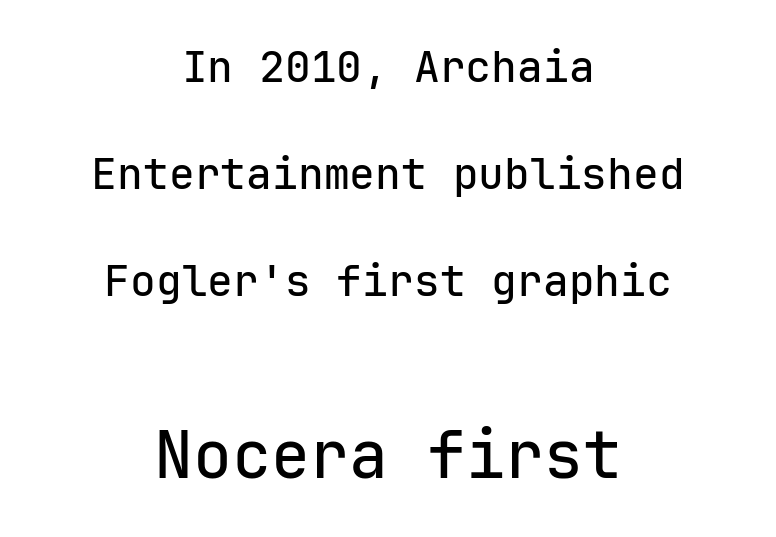
{"serif": "no", "italic": "no", "width": "normal", "stroke_contrast": "low", "x_height": "medium", "monospaced": "yes", "underline": "no", "align": "center", "line_spacing": "loose", "line_spacing_ratio": 2.49, "letter_spacing": "normal", "letter_spacing_em": 0.0, "larger_block": "second", "size_ratio": 1.51, "glyph_px": 65}
